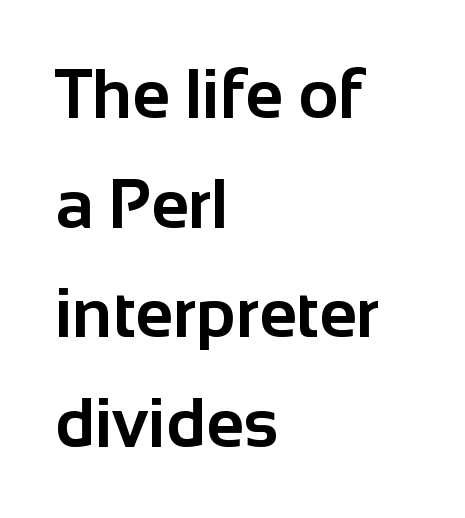
{"serif": "no", "italic": "no", "bold": "yes", "weight": "bold", "width": "normal", "stroke_contrast": "low", "x_height": "medium", "monospaced": "no", "underline": "no", "align": "left", "line_spacing": "normal", "line_spacing_ratio": 1.59, "letter_spacing": "normal", "letter_spacing_em": 0.0, "glyph_px": 69}
